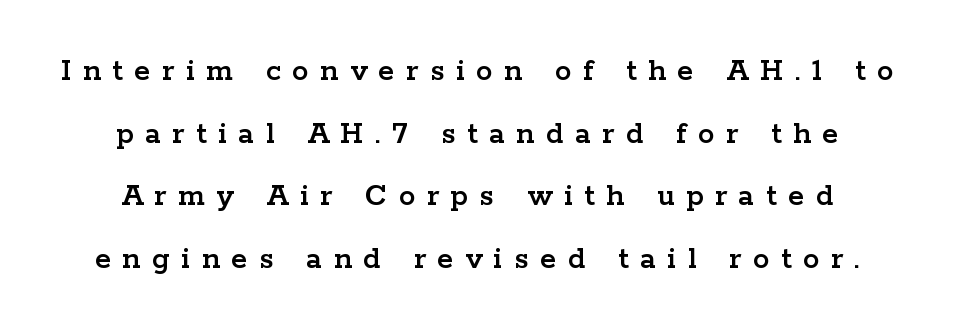
The image shows 33 px wide serif type, upright; set loose line spacing (1.9x), unusually wide letter spacing (+0.35 em), not underlined; low stroke contrast and a medium x-height.
